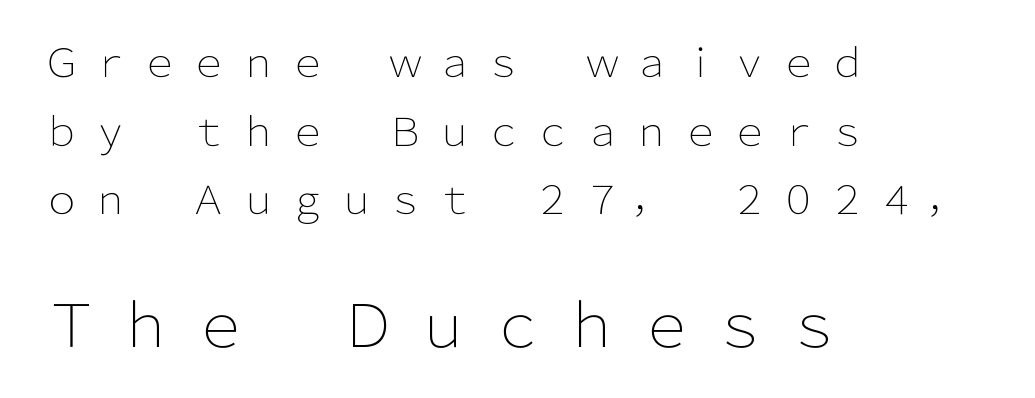
{"serif": "no", "italic": "no", "bold": "no", "weight": "light", "width": "normal", "stroke_contrast": "low", "x_height": "medium", "monospaced": "no", "underline": "no", "align": "left", "line_spacing_ratio": 1.76, "letter_spacing": "wide", "letter_spacing_em": 0.26, "larger_block": "second", "size_ratio": 1.51, "glyph_px": 59}
